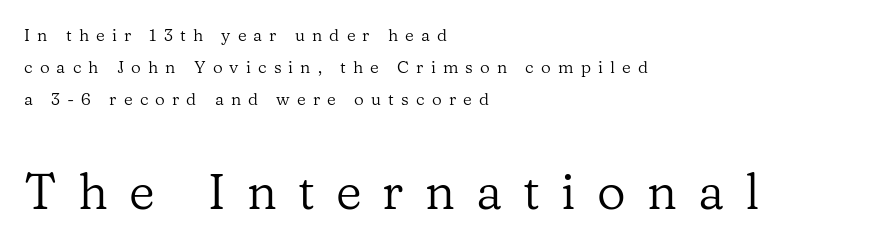
No chunkiness to these letters — they're not bold. Teacher's note: observe the even left margin — that is flush-left alignment. The area under the type is left untouched. The rendering shows small feet on the letterforms — a serif design. The line texture is sparse and dotted thanks to wide tracking. The composition opens small and finishes big.
